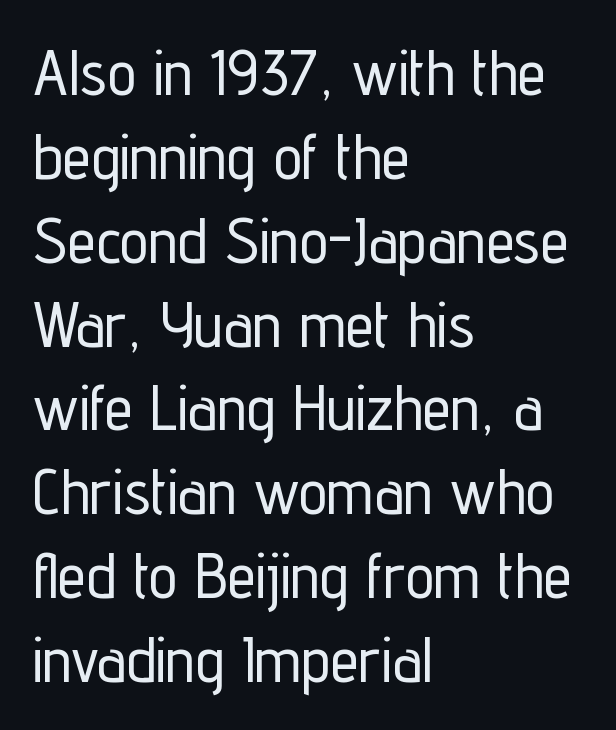
{"serif": "no", "italic": "no", "width": "condensed", "stroke_contrast": "low", "x_height": "medium", "monospaced": "no", "underline": "no", "align": "left", "line_spacing": "normal", "line_spacing_ratio": 1.31, "letter_spacing": "normal", "letter_spacing_em": 0.0, "glyph_px": 64}
